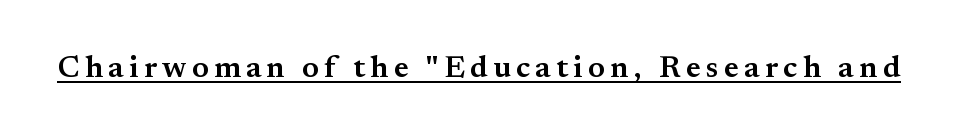
Decoration check: the copy is underlined. This sample has the flowing, uneven cadence of proportional lettering. Rendered with straight, roman letterforms. Set as a demibold, roughly 600 on the weight scale. This is serif lettering, the kind often seen in printed books.
